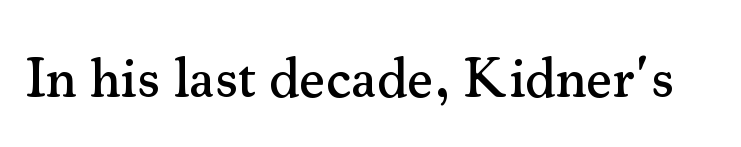
The image shows 57 px serif type, upright; set normal letter spacing, not underlined; medium stroke contrast and a small x-height.
